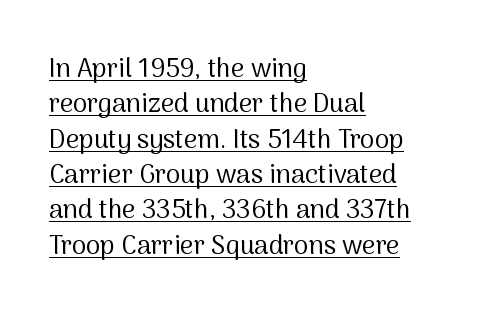
The passage is arranged the way most books set body copy — flush left. The letterforms sit at book weight or below. In terms of leading, this rendering sits right in the middle. A rule runs beneath these lines of type.
